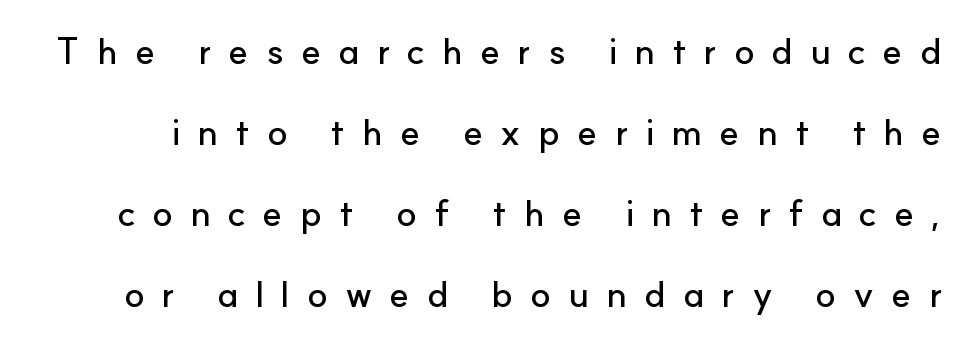
{"serif": "no", "italic": "no", "width": "normal", "stroke_contrast": "low", "x_height": "small", "monospaced": "no", "underline": "no", "line_spacing": "loose", "line_spacing_ratio": 2.19, "letter_spacing": "wide", "letter_spacing_em": 0.46, "glyph_px": 37}
